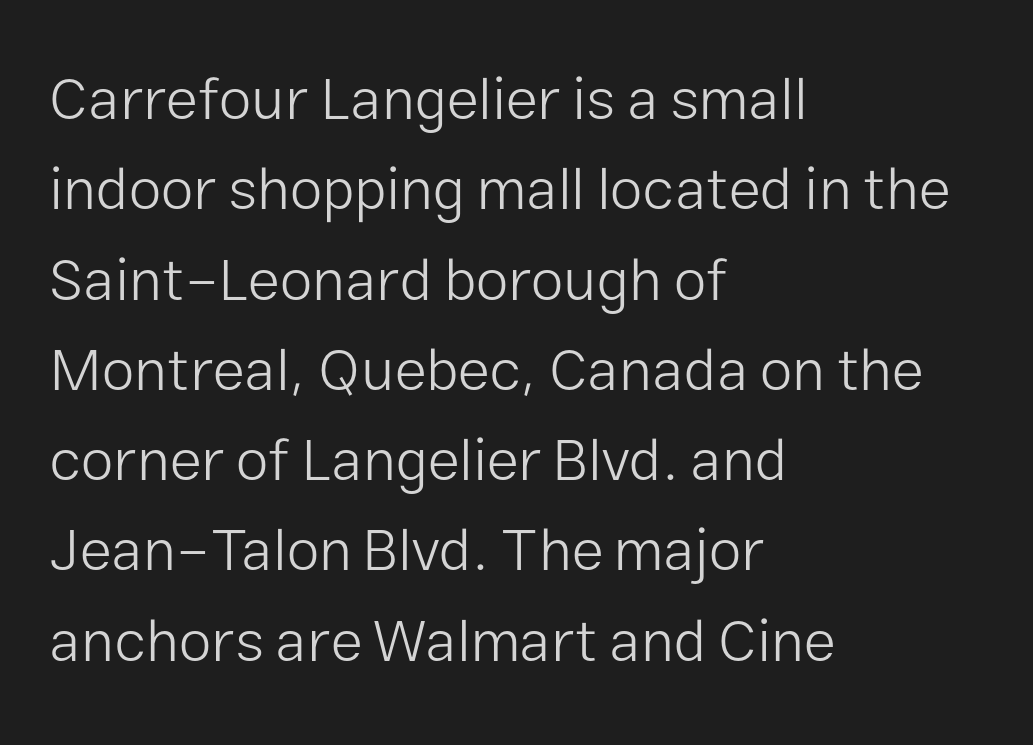
Q: Is the text bold? A: No.
Q: Is the text italic (slanted)? A: No, it is upright.
Q: Is the typeface a serif or a sans-serif typeface? A: Sans-serif.
Q: Is the text underlined? A: No.
Q: How is the paragraph aligned? A: Left-aligned.
Q: Is the spacing between letters normal or unusually wide? A: Normal.
Q: Is the spacing between lines tight, normal or loose? A: Normal.
Q: Width (condensed, normal, or wide)? A: Normal.
Q: Stroke contrast? A: Low.
Q: x-height? A: Medium.
Q: Monospaced? A: No.
